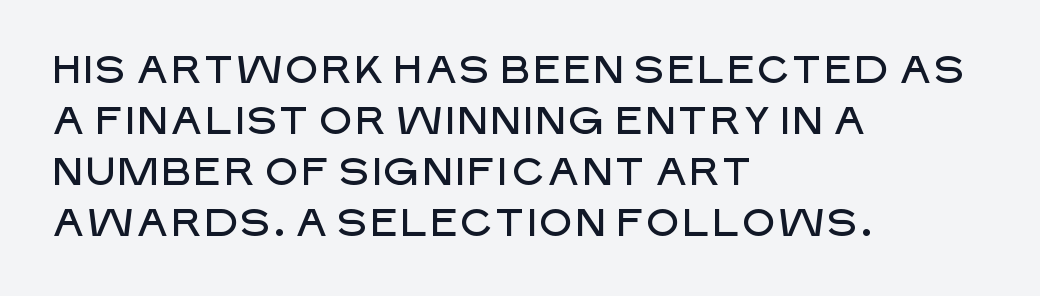
{"serif": "no", "italic": "no", "width": "normal", "stroke_contrast": "low", "x_height": "large", "monospaced": "no", "underline": "no", "align": "left", "line_spacing": "normal", "line_spacing_ratio": 1.31, "letter_spacing": "normal", "letter_spacing_em": 0.0, "glyph_px": 39}
